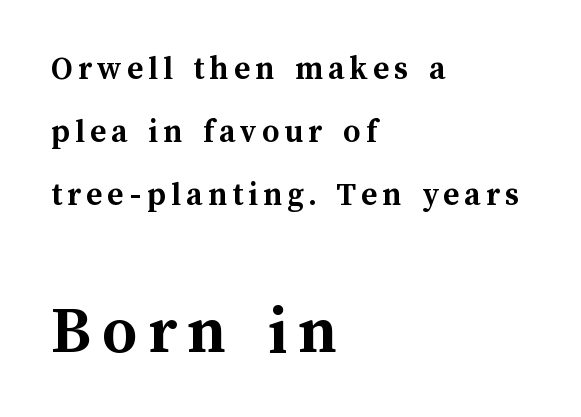
The specimen omits any rule beneath the text block's lines. The passage shown begins with its smaller block and ends with its larger one. Each letter keeps its own natural width here, so spacing adapts to shape. Is there any slant? The stems are plumb. The letters are bold, with thick, heavy strokes.
